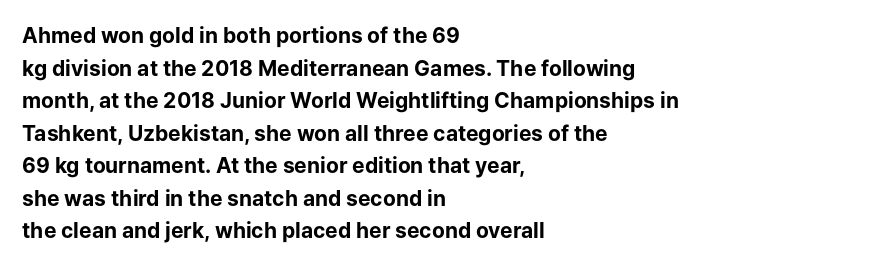
The rendering anchors every line to the left-hand side. In terms of posture, this sample is upright. This sample uses plain, unmodified letter spacing. The gap between lines stays unmarked.
